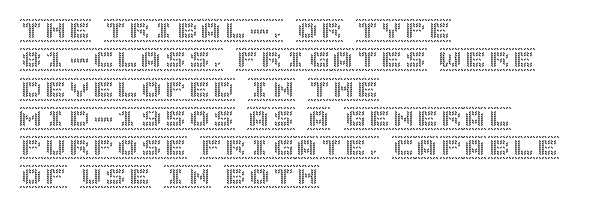
The image shows 24 px text type, upright; set left-aligned, line spacing 1.22x, normal letter spacing, not underlined.
